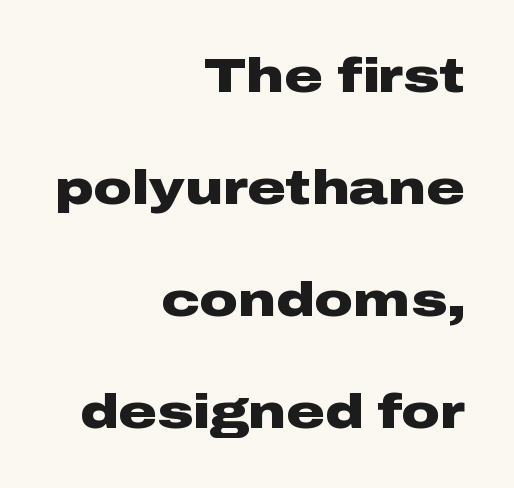
The image shows 48 px heavy, wide sans-serif type, upright; set right-aligned, loose line spacing (2.33x), normal letter spacing, not underlined; low stroke contrast and a medium x-height.
